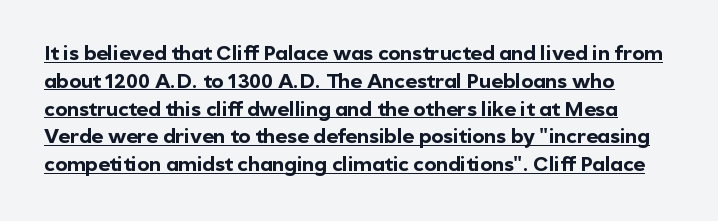
{"italic": "no", "bold": "yes", "underline": "yes", "line_spacing": "normal", "line_spacing_ratio": 1.39, "letter_spacing": "normal", "letter_spacing_em": 0.0, "glyph_px": 20}
